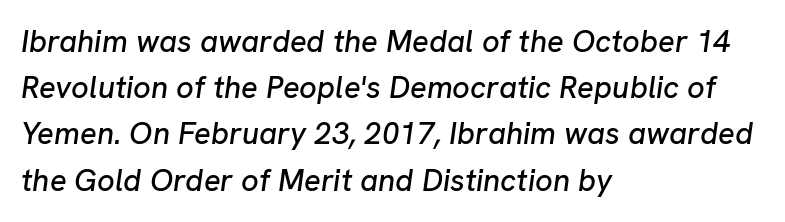
Q: Is the text italic (slanted)? A: Yes, it leans right by about 8 degrees.
Q: Is the text underlined? A: No.
Q: How is the paragraph aligned? A: Left-aligned.
Q: Is the spacing between letters normal or unusually wide? A: Normal.
Q: Is the spacing between lines tight, normal or loose? A: Normal.
Q: Width (condensed, normal, or wide)? A: Normal.
Q: Stroke contrast? A: Low.
Q: x-height? A: Medium.
Q: Monospaced? A: No.
